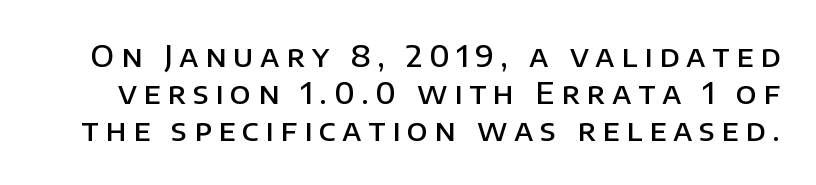
{"serif": "no", "italic": "no", "bold": "semi", "weight": "semibold", "width": "normal", "stroke_contrast": "low", "x_height": "large", "monospaced": "no", "underline": "no", "line_spacing_ratio": 1.24, "letter_spacing": "wide", "letter_spacing_em": 0.22, "glyph_px": 30}
